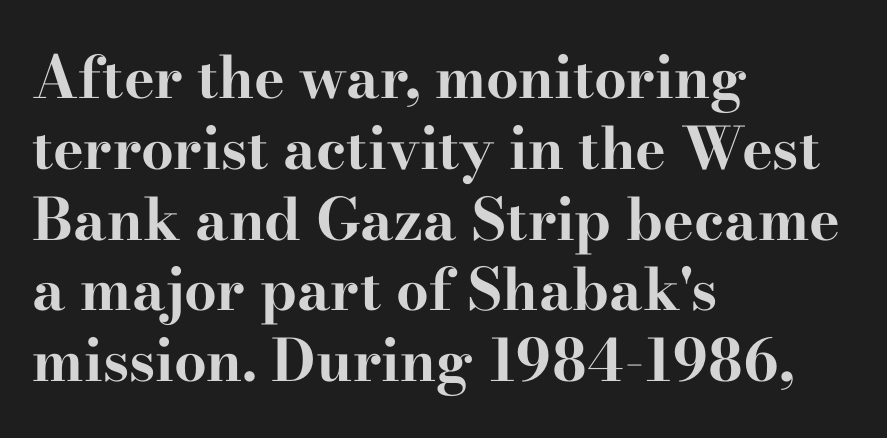
{"serif": "yes", "italic": "no", "bold": "yes", "weight": "bold", "width": "wide", "stroke_contrast": "high", "x_height": "small", "monospaced": "no", "underline": "no", "align": "left", "line_spacing_ratio": 1.22, "letter_spacing": "normal", "letter_spacing_em": 0.0, "glyph_px": 58}
